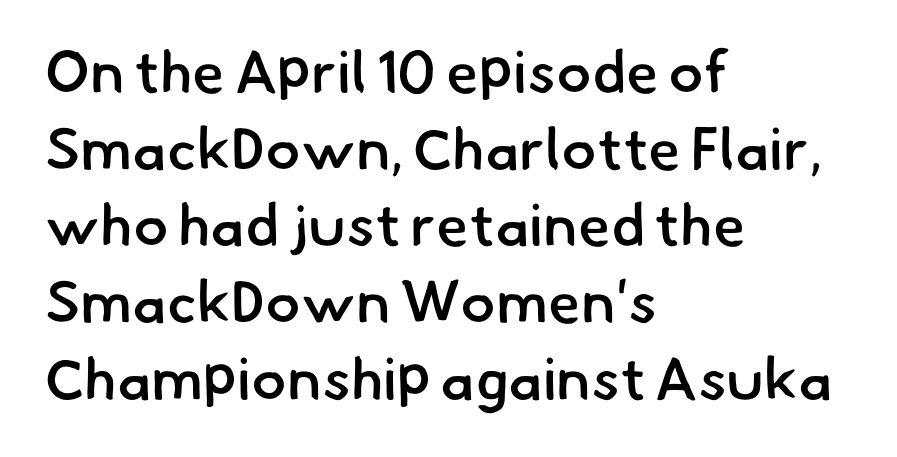
Q: Is the text bold? A: Semi-bold.
Q: Is the typeface a serif or a sans-serif typeface? A: Sans-serif.
Q: Is the text underlined? A: No.
Q: How is the paragraph aligned? A: Left-aligned.
Q: Is the spacing between letters normal or unusually wide? A: Normal.
Q: Is the spacing between lines tight, normal or loose? A: Normal.
Q: Width (condensed, normal, or wide)? A: Normal.
Q: Stroke contrast? A: Low.
Q: x-height? A: Small.
Q: Monospaced? A: No.
